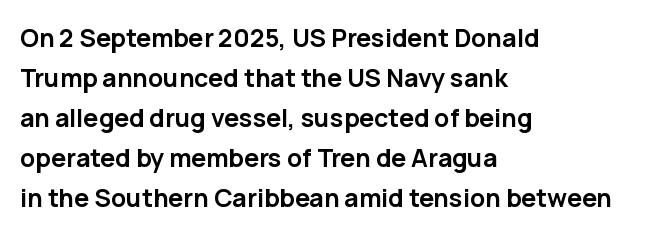
The image shows 25 px bold type, upright; set left-aligned, normal line spacing (1.6x), normal letter spacing, not underlined.
